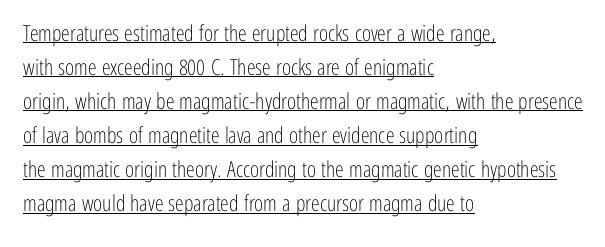
Q: Is the text bold? A: No.
Q: Is the text italic (slanted)? A: No, it is upright.
Q: Is the text underlined? A: Yes.
Q: How is the paragraph aligned? A: Left-aligned.
Q: Is the spacing between letters normal or unusually wide? A: Normal.
Q: Is the spacing between lines tight, normal or loose? A: Normal.
